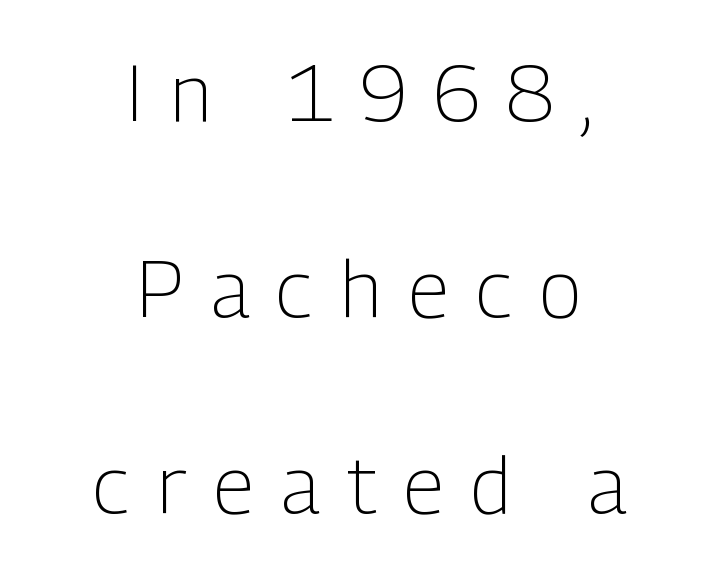
{"serif": "no", "italic": "no", "bold": "no", "weight": "light", "width": "condensed", "stroke_contrast": "low", "x_height": "medium", "monospaced": "no", "underline": "no", "align": "center", "line_spacing": "loose", "line_spacing_ratio": 2.48, "letter_spacing": "wide", "letter_spacing_em": 0.35, "glyph_px": 79}
